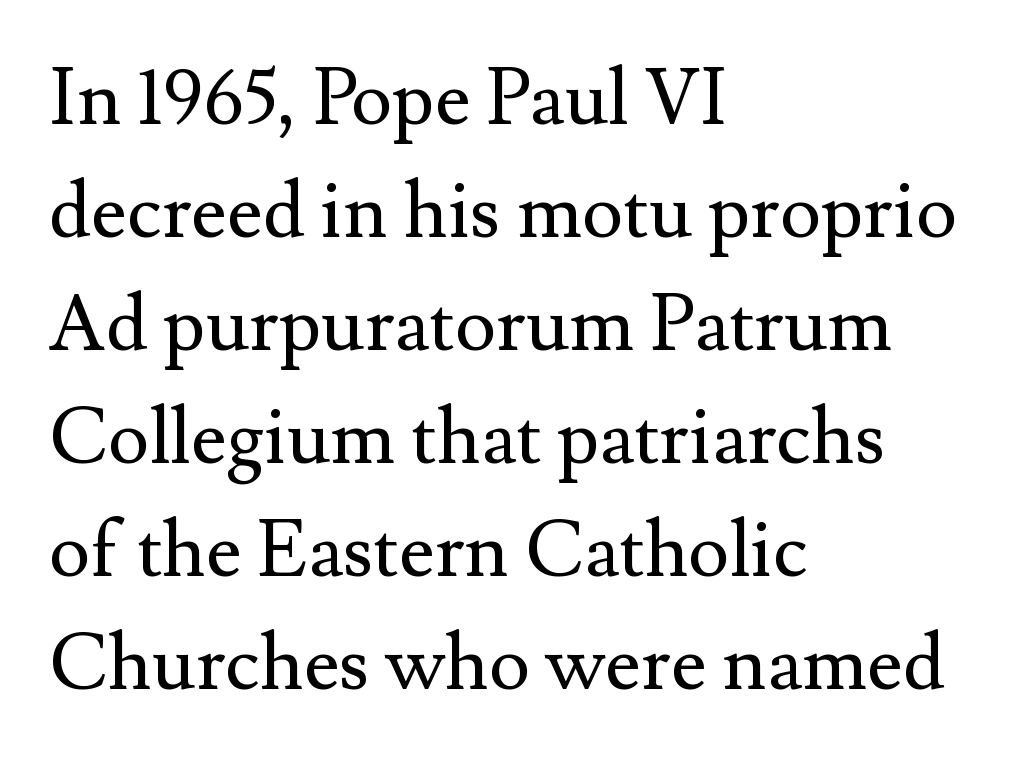
Rule under the text: the space is simply empty. It's the straight-up-and-down kind of type. Serifs: yes, visible at the terminals of the letterforms. In terms of leading, this rendering sits right in the middle.
